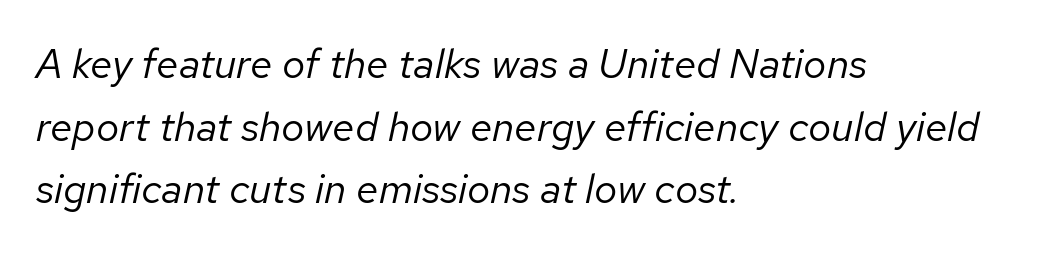
Q: Is the text bold? A: No.
Q: Is the text italic (slanted)? A: Yes, it leans right by about 12 degrees.
Q: Is the text underlined? A: No.
Q: How is the paragraph aligned? A: Left-aligned.
Q: Is the spacing between letters normal or unusually wide? A: Normal.
Q: Is the spacing between lines tight, normal or loose? A: Normal.
Q: Width (condensed, normal, or wide)? A: Normal.
Q: Stroke contrast? A: Low.
Q: x-height? A: Medium.
Q: Monospaced? A: No.
